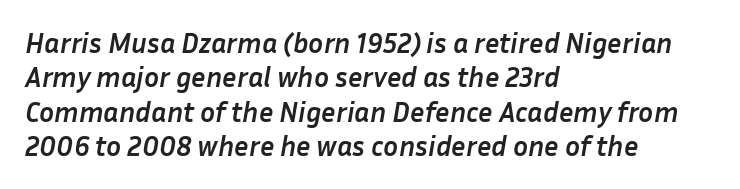
The image shows 28 px semibold type, italic (leaning right); set left-aligned, line spacing 1.23x, normal letter spacing, not underlined; low stroke contrast and a medium x-height.
